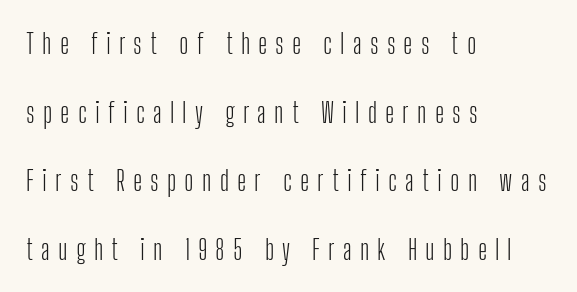
{"serif": "no", "italic": "no", "bold": "no", "weight": "light", "width": "condensed", "stroke_contrast": "low", "x_height": "medium", "monospaced": "no", "underline": "no", "align": "left", "line_spacing": "loose", "line_spacing_ratio": 2.45, "letter_spacing": "wide", "letter_spacing_em": 0.29, "glyph_px": 28}
